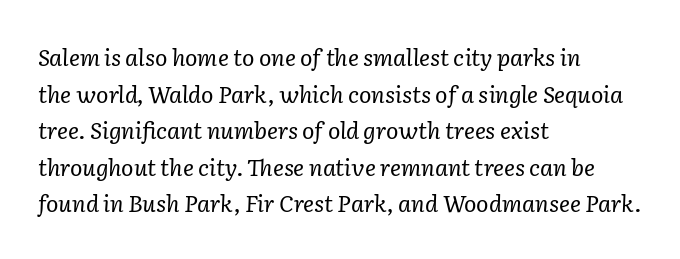
Check the space under the baseline: it is left empty. What stands out about the letter spacing? Nothing — it is the standard amount. This block has exactly the height ordinary leading produces. Stems here are at most as thick as an everyday book face. Rendered with sloped, italic letterforms. The lines in this sample share a left origin and differ only in where they stop.
